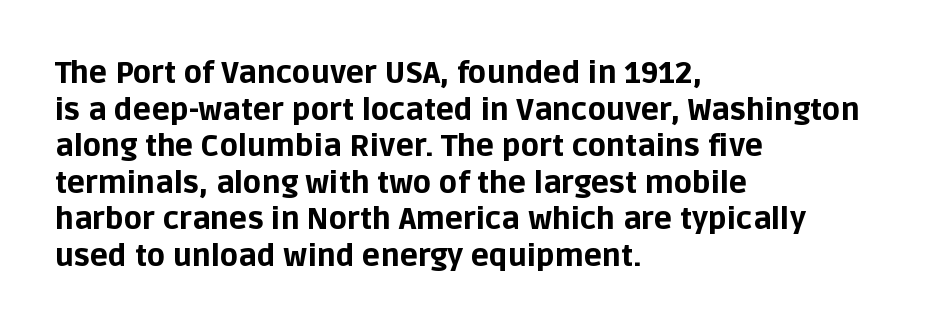
The image shows 30 px bold sans-serif type, upright; set left-aligned, line spacing 1.22x, normal letter spacing, not underlined; low stroke contrast and a large x-height.
